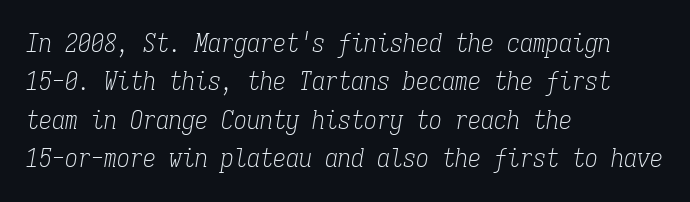
Q: Is the text bold? A: No.
Q: Is the text italic (slanted)? A: Yes, it leans right by about 9 degrees.
Q: Is the text underlined? A: No.
Q: How is the paragraph aligned? A: Left-aligned.
Q: Is the spacing between letters normal or unusually wide? A: Normal.
Q: Is the spacing between lines tight, normal or loose? A: Normal.
